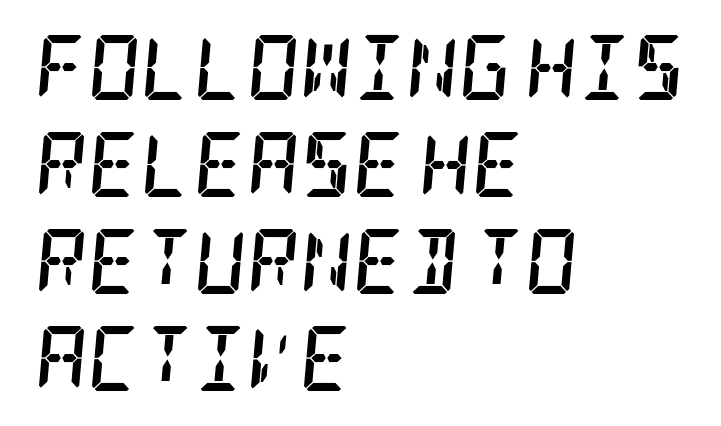
The image shows 65 px semibold, condensed serif type, italic (leaning right); set left-aligned, normal line spacing (1.49x), normal letter spacing, not underlined; low stroke contrast and a large x-height.
